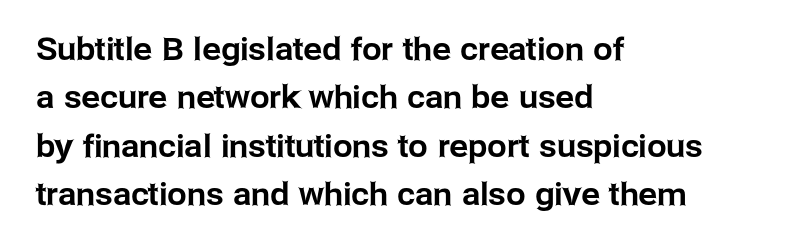
{"serif": "no", "italic": "no", "width": "normal", "stroke_contrast": "low", "x_height": "medium", "monospaced": "no", "underline": "no", "align": "left", "line_spacing": "normal", "line_spacing_ratio": 1.56, "letter_spacing": "normal", "letter_spacing_em": 0.0, "glyph_px": 31}
